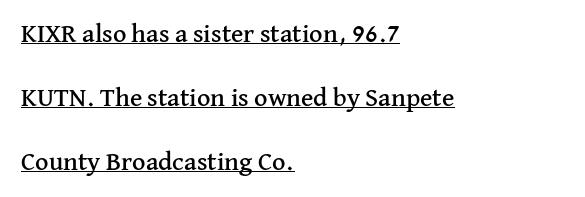
The image shows 26 px text type, upright; set left-aligned, loose line spacing (2.46x), normal letter spacing, underlined.
